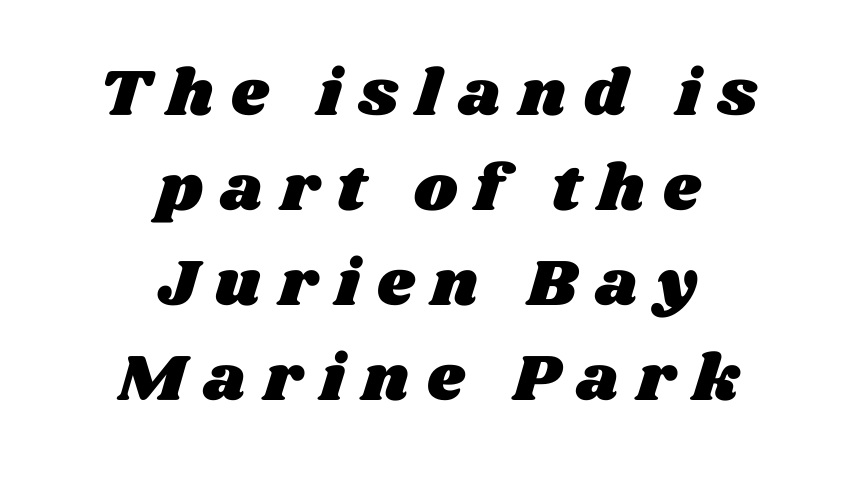
Q: Is the text underlined? A: No.
Q: How is the paragraph aligned? A: Centered.
Q: Is the spacing between letters normal or unusually wide? A: Unusually wide.
Q: Is the spacing between lines tight, normal or loose? A: Normal.
Q: Width (condensed, normal, or wide)? A: Wide.
Q: Stroke contrast? A: Medium.
Q: x-height? A: Large.
Q: Monospaced? A: No.
